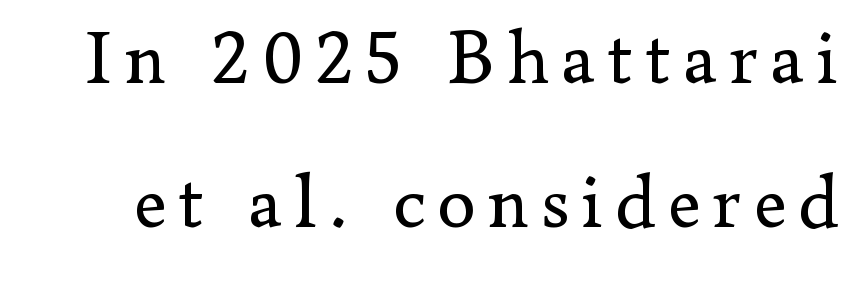
Q: Is the text bold? A: No.
Q: Is the text italic (slanted)? A: No, it is upright.
Q: Is the typeface a serif or a sans-serif typeface? A: Serif.
Q: Is the text underlined? A: No.
Q: Width (condensed, normal, or wide)? A: Normal.
Q: Stroke contrast? A: Low.
Q: x-height? A: Small.
Q: Monospaced? A: No.
